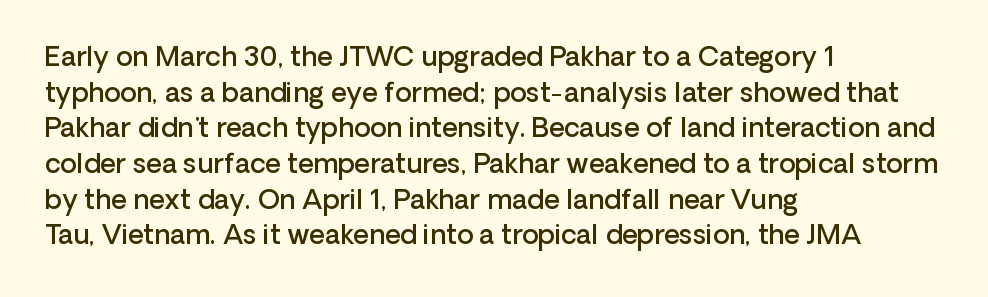
Compared with an ordinary text face, these strokes are moderately heavier — a semibold. The type sits square on the baseline with zero lean. The letters sit at their default tracking, neither squeezed nor spread. A normal amount of white space separates one row of letters from the next.
